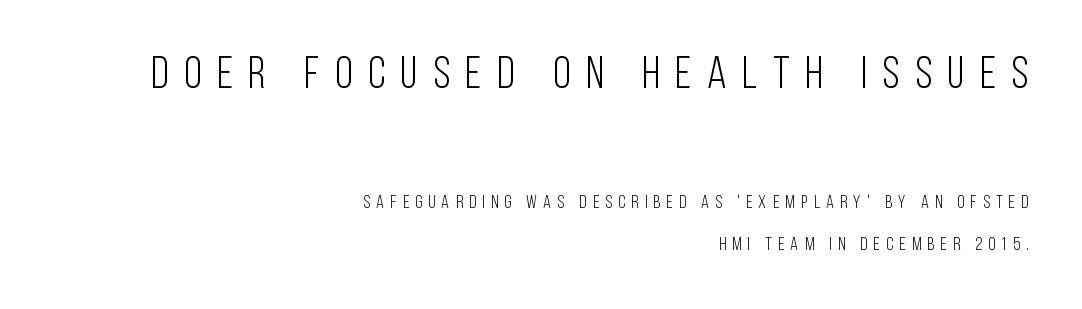
The image shows 45 px light, condensed sans-serif type, upright; set right-aligned, loose line spacing (2.31x), unusually wide letter spacing (+0.35 em), not underlined; the first (top) block is 2.5x larger; low stroke contrast and a large x-height.
